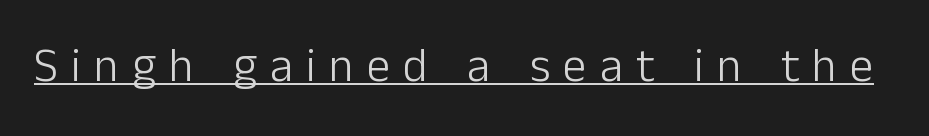
The image shows 47 px light sans-serif type, upright; set unusually wide letter spacing (+0.28 em), underlined; low stroke contrast and a medium x-height.
